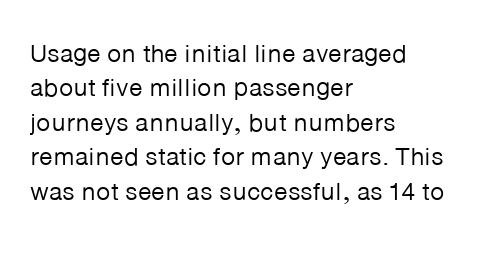
The image shows 25 px text type, upright; set left-aligned, normal line spacing (1.38x), normal letter spacing, not underlined.
